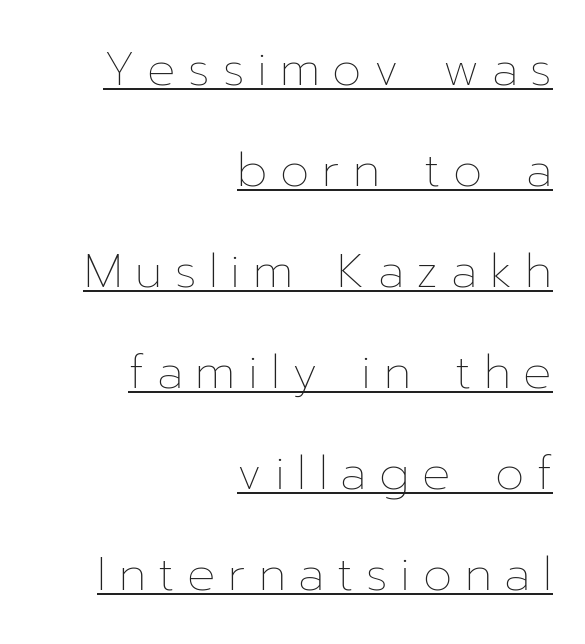
{"italic": "no", "bold": "no", "weight": "thin", "width": "normal", "stroke_contrast": "low", "x_height": "medium", "monospaced": "no", "underline": "yes", "align": "right", "line_spacing": "loose", "line_spacing_ratio": 2.15, "letter_spacing": "wide", "letter_spacing_em": 0.27, "glyph_px": 47}
